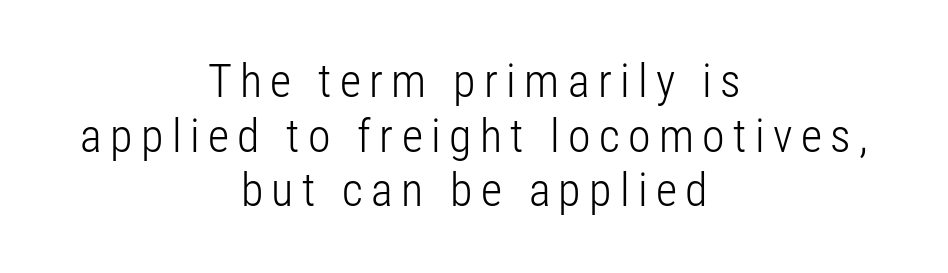
The image shows 46 px light, condensed sans-serif type, upright; set centered, line spacing 1.19x, not underlined; low stroke contrast and a medium x-height.
